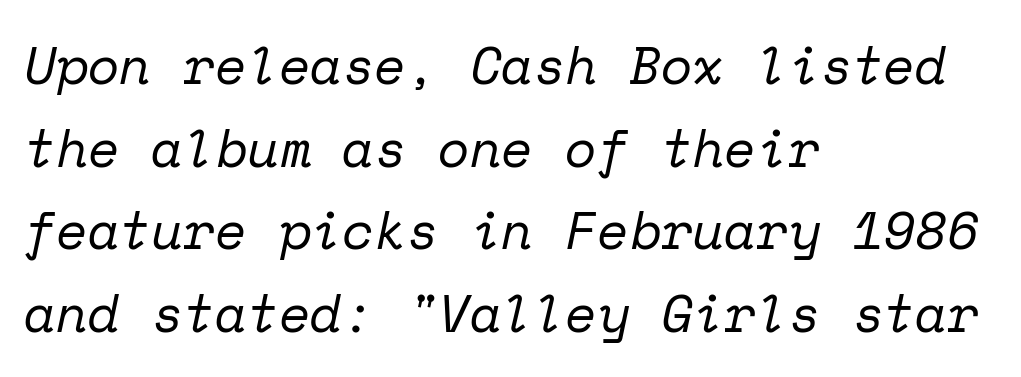
One glance says typical: line gaps are just what's usual. Only glyphs here, with clear space below each row. Stroke mass is kept to a normal reading level or below. Each letter, wide or thin by design, is forced into the same width here. Style check: oblique.
